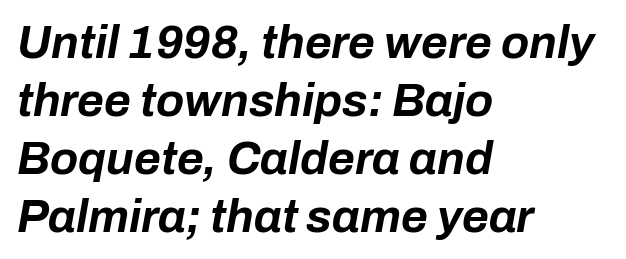
The image shows 46 px bold type, italic (leaning right); set left-aligned, normal line spacing (1.26x), normal letter spacing, not underlined; low stroke contrast and a medium x-height.
